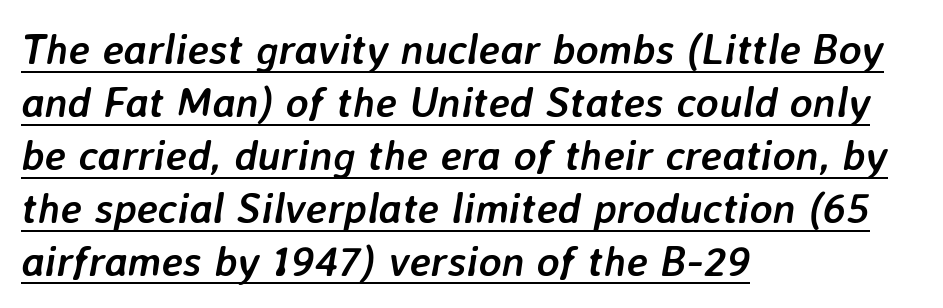
{"italic": "yes", "lean": "right", "slant_degrees": 7, "bold": "yes", "weight": "semibold", "width": "normal", "stroke_contrast": "low", "x_height": "medium", "monospaced": "no", "underline": "yes", "align": "left", "line_spacing_ratio": 1.23, "letter_spacing": "normal", "letter_spacing_em": 0.0, "glyph_px": 43}
